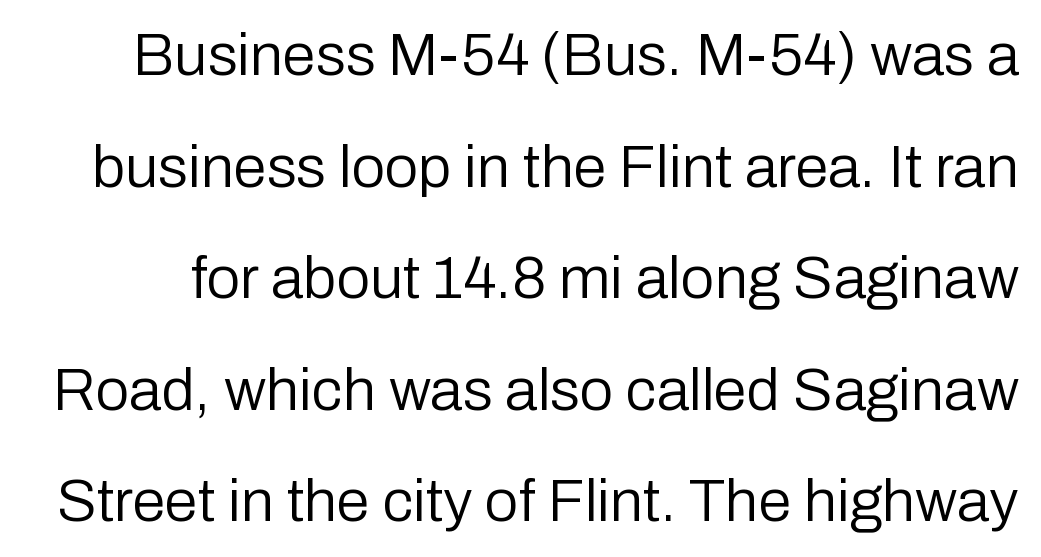
Spacing verdict: proportional, widths tailored to each character. Check where the strokes stop: nothing finishes them off — pure sans. No extra ink here — the face is not bold. The rendering keeps characters at their native spacing.
